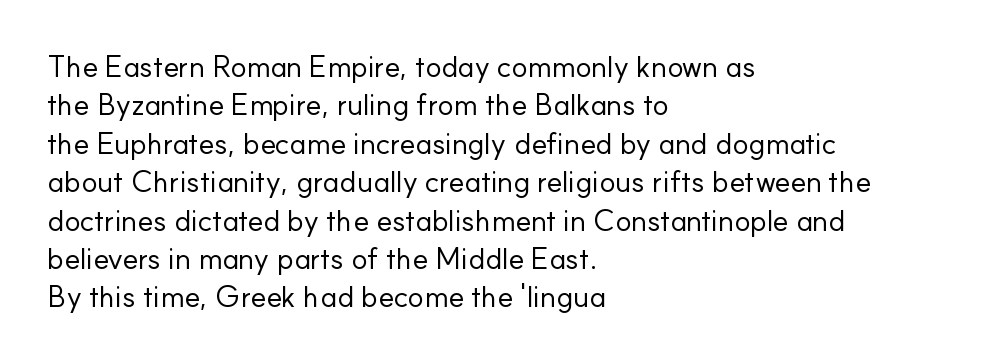
Q: Is the text bold? A: No.
Q: Is the text italic (slanted)? A: No, it is upright.
Q: Is the typeface a serif or a sans-serif typeface? A: Sans-serif.
Q: Is the text underlined? A: No.
Q: How is the paragraph aligned? A: Left-aligned.
Q: Is the spacing between letters normal or unusually wide? A: Normal.
Q: Is the spacing between lines tight, normal or loose? A: Normal.
Q: Width (condensed, normal, or wide)? A: Normal.
Q: Stroke contrast? A: Low.
Q: x-height? A: Small.
Q: Monospaced? A: No.
